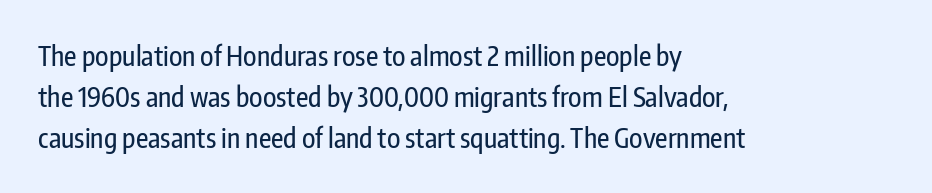
Underlining? Definitely not there. The passage shown stacks its lines at a standard gap. Tall strokes in this sample are plumb rather than angled. Is the block centered? No — it sits flush against the left margin.
